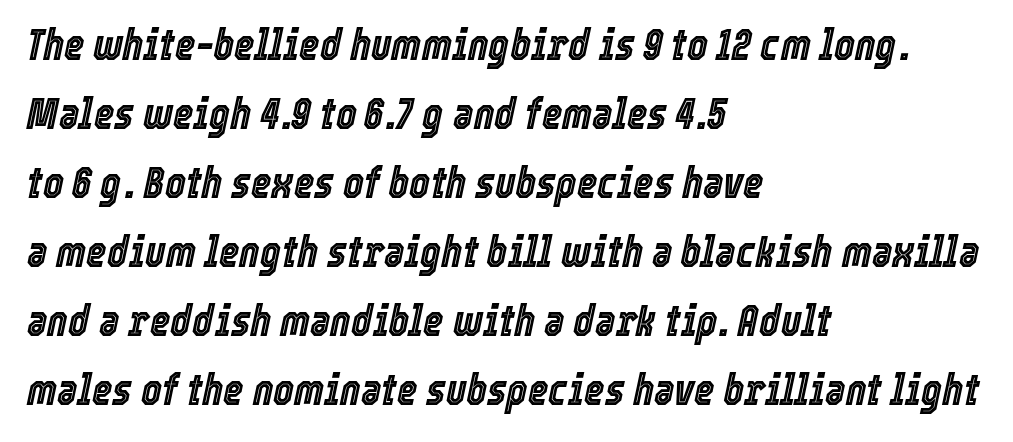
How are the letters spaced? Ordinarily, with no added tracking. The rendering uses natural spacing where letterforms have individual widths. The font's italic variant was chosen for this text. The passage is arranged the way most books set body copy — flush left. The space directly below the letters is spotless.
